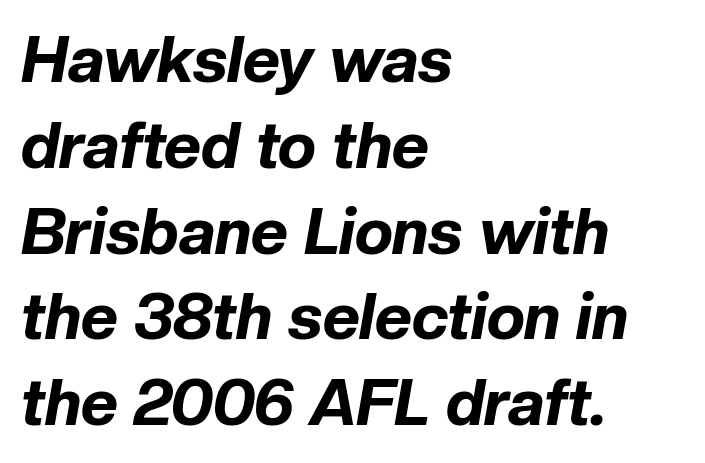
Q: Is the text bold? A: Yes.
Q: Is the text italic (slanted)? A: Yes, it leans right by about 10 degrees.
Q: Is the text underlined? A: No.
Q: How is the paragraph aligned? A: Left-aligned.
Q: Is the spacing between letters normal or unusually wide? A: Normal.
Q: Is the spacing between lines tight, normal or loose? A: Normal.
Q: Width (condensed, normal, or wide)? A: Normal.
Q: Stroke contrast? A: Low.
Q: x-height? A: Medium.
Q: Monospaced? A: No.
